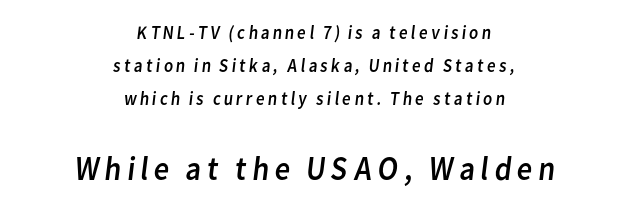
{"serif": "no", "bold": "no", "weight": "regular", "width": "normal", "stroke_contrast": "low", "x_height": "medium", "monospaced": "no", "underline": "no", "align": "center", "line_spacing_ratio": 1.74, "larger_block": "second", "size_ratio": 1.79, "glyph_px": 34}
